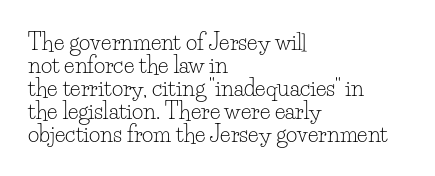
{"italic": "no", "bold": "no", "underline": "no", "align": "left", "line_spacing": "tight", "line_spacing_ratio": 1.04, "letter_spacing": "normal", "letter_spacing_em": 0.0, "glyph_px": 22}
